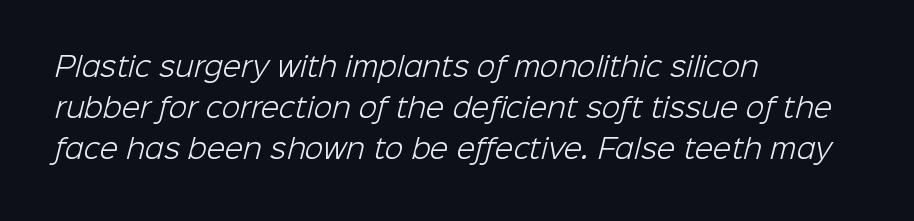
Q: Is the text bold? A: No.
Q: Is the text underlined? A: No.
Q: How is the paragraph aligned? A: Left-aligned.
Q: Is the spacing between letters normal or unusually wide? A: Normal.
Q: Is the spacing between lines tight, normal or loose? A: Normal.
